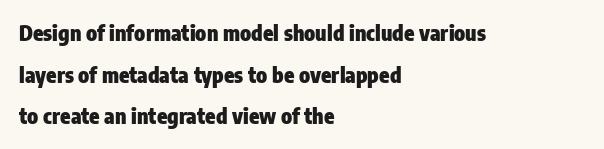
Short note: letters normally spaced. Italic: no, the glyphs are upright roman. On the weight axis this lands at bold, roughly 700. Compared with typical paragraphs, the rows here are farther apart.
